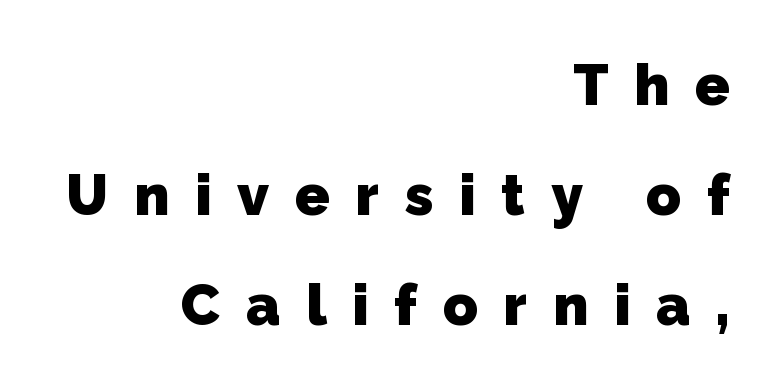
Students, note that the glyphs here are deliberately spaced far apart. Caption: bold face, heavy strokes. Each letter keeps its own natural width here, so spacing adapts to shape. Each row of text sits above clean, open space. The lines are quadded right.
